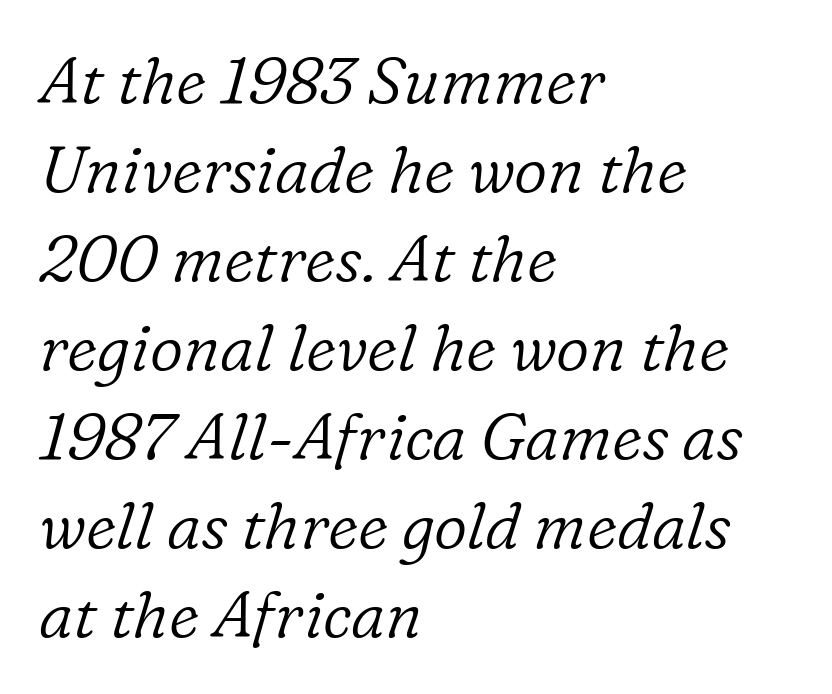
Q: Is the text bold? A: No.
Q: Is the text italic (slanted)? A: Yes, it leans right by about 16 degrees.
Q: Is the typeface a serif or a sans-serif typeface? A: Serif.
Q: Is the text underlined? A: No.
Q: How is the paragraph aligned? A: Left-aligned.
Q: Is the spacing between letters normal or unusually wide? A: Normal.
Q: Is the spacing between lines tight, normal or loose? A: Normal.
Q: Width (condensed, normal, or wide)? A: Normal.
Q: Stroke contrast? A: Low.
Q: x-height? A: Medium.
Q: Monospaced? A: No.
